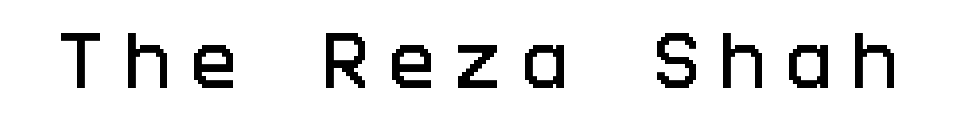
Each letter's strokes conclude bluntly, with no projecting serifs. Every character sits straight up, as roman type does. Honestly, there is no underline to notice here at all. These lines have a slow, spaced-out rhythm from letter to letter.
